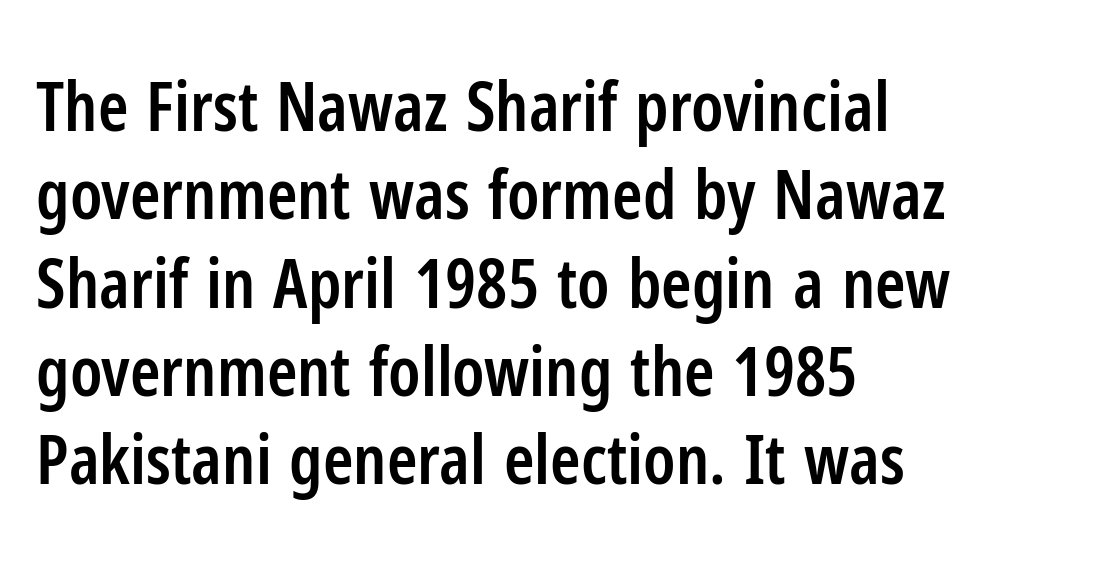
Q: Is the text bold? A: Semi-bold.
Q: Is the text italic (slanted)? A: No, it is upright.
Q: Is the typeface a serif or a sans-serif typeface? A: Sans-serif.
Q: Is the text underlined? A: No.
Q: How is the paragraph aligned? A: Left-aligned.
Q: Is the spacing between letters normal or unusually wide? A: Normal.
Q: Is the spacing between lines tight, normal or loose? A: Normal.
Q: Width (condensed, normal, or wide)? A: Condensed.
Q: Stroke contrast? A: Low.
Q: x-height? A: Medium.
Q: Monospaced? A: No.
